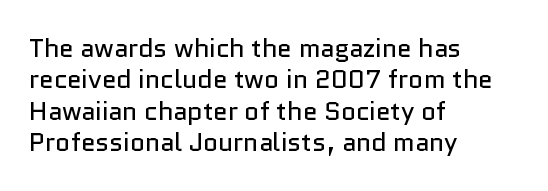
The image shows 26 px text type, upright; set left-aligned, line spacing 1.21x, normal letter spacing, not underlined.
